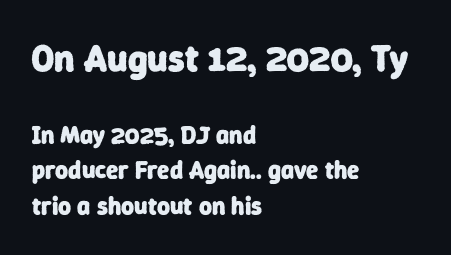
Q: Is the text bold? A: Yes.
Q: Is the typeface a serif or a sans-serif typeface? A: Sans-serif.
Q: Is the text underlined? A: No.
Q: How is the paragraph aligned? A: Left-aligned.
Q: Is the spacing between letters normal or unusually wide? A: Normal.
Q: Is the spacing between lines tight, normal or loose? A: Normal.
Q: Which block of text is set in a larger size, the first (top) or the second (bottom)? A: The first (top) one.
Q: Width (condensed, normal, or wide)? A: Normal.
Q: Stroke contrast? A: Low.
Q: x-height? A: Medium.
Q: Monospaced? A: No.
